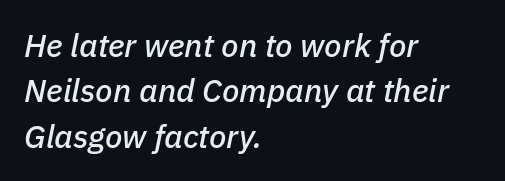
Q: Is the text italic (slanted)? A: Yes, it leans right by about 11 degrees.
Q: Is the text underlined? A: No.
Q: How is the paragraph aligned? A: Left-aligned.
Q: Is the spacing between letters normal or unusually wide? A: Normal.
Q: Is the spacing between lines tight, normal or loose? A: Normal.
Q: Width (condensed, normal, or wide)? A: Normal.
Q: Stroke contrast? A: Low.
Q: x-height? A: Medium.
Q: Monospaced? A: No.
